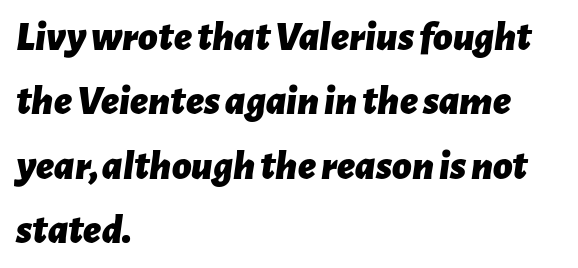
A typesetter would call this proportional, since set widths differ per character. A student would call this left alignment; a typographer would say flush left, rag right. Every letter is thick-stroked: bold, no question. The horizontal fit of the characters is conventional and even. There's an unmistakable incline to the writing here. Only glyphs here, with clear space below each row.
